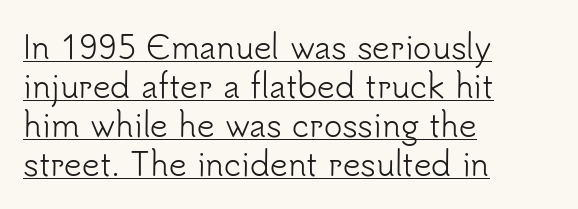
Between one letter and the next there's only the usual sliver of space. Grotesque or geometric, the face here clearly has no serifs. The setting favours the left margin, as ordinary paragraphs usually do. Stems and bowls with no extra thickness — not bold.
